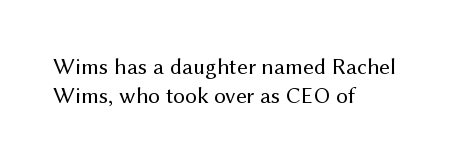
Q: Is the text bold? A: No.
Q: Is the text italic (slanted)? A: No, it is upright.
Q: Is the text underlined? A: No.
Q: How is the paragraph aligned? A: Left-aligned.
Q: Is the spacing between letters normal or unusually wide? A: Normal.
